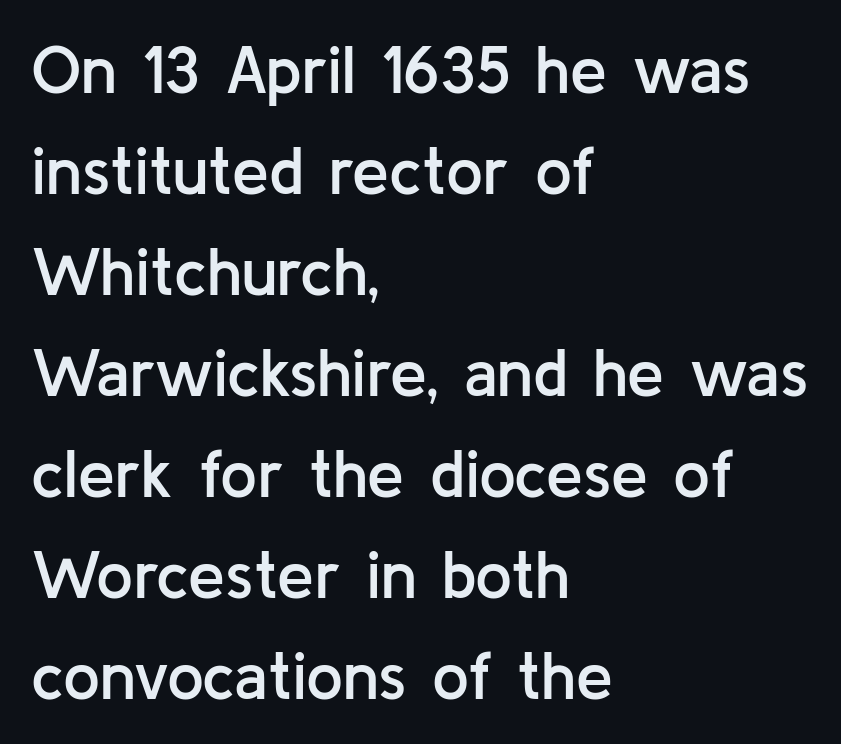
What stands out about the letter spacing? Nothing — it is the standard amount. Each letter keeps its own natural width here, so spacing adapts to shape. What weight is shown? A semibold, between regular and bold. Posture: vertical. How would I describe the line gaps? Plain and ordinary. Line beginnings align vertically; line endings do not.
